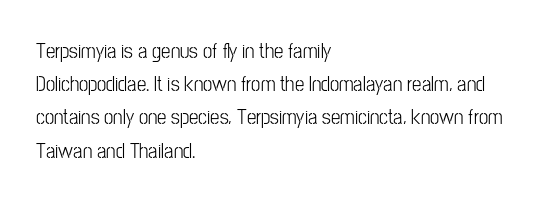
{"italic": "no", "bold": "no", "underline": "no", "align": "left", "line_spacing": "normal", "line_spacing_ratio": 1.58, "letter_spacing": "normal", "letter_spacing_em": 0.0, "glyph_px": 21}
